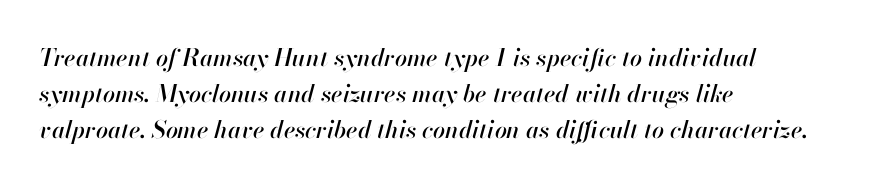
{"italic": "yes", "lean": "right", "slant_degrees": 13, "underline": "no", "align": "left", "line_spacing": "normal", "line_spacing_ratio": 1.49, "letter_spacing": "normal", "letter_spacing_em": 0.0, "glyph_px": 24}
